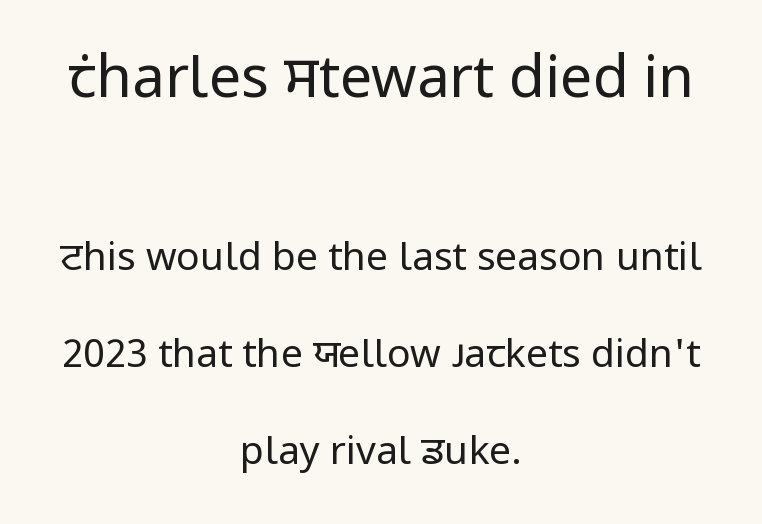
{"serif": "no", "italic": "no", "bold": "no", "weight": "regular", "width": "normal", "stroke_contrast": "low", "x_height": "medium", "monospaced": "no", "underline": "no", "align": "center", "line_spacing": "loose", "line_spacing_ratio": 2.49, "letter_spacing": "normal", "letter_spacing_em": 0.0, "larger_block": "first", "size_ratio": 1.49, "glyph_px": 58}
